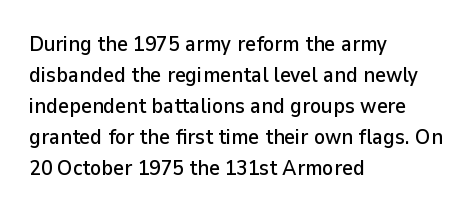
Q: Is the text italic (slanted)? A: No, it is upright.
Q: Is the text underlined? A: No.
Q: How is the paragraph aligned? A: Left-aligned.
Q: Is the spacing between letters normal or unusually wide? A: Normal.
Q: Is the spacing between lines tight, normal or loose? A: Normal.
